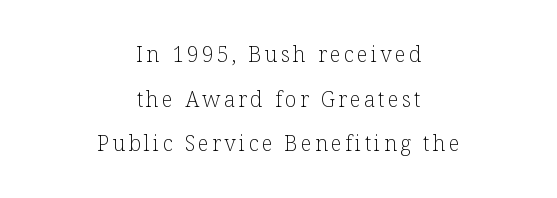
Q: Is the text bold? A: No.
Q: Is the text italic (slanted)? A: No, it is upright.
Q: Is the text underlined? A: No.
Q: How is the paragraph aligned? A: Centered.
Q: Is the spacing between lines tight, normal or loose? A: Loose.
